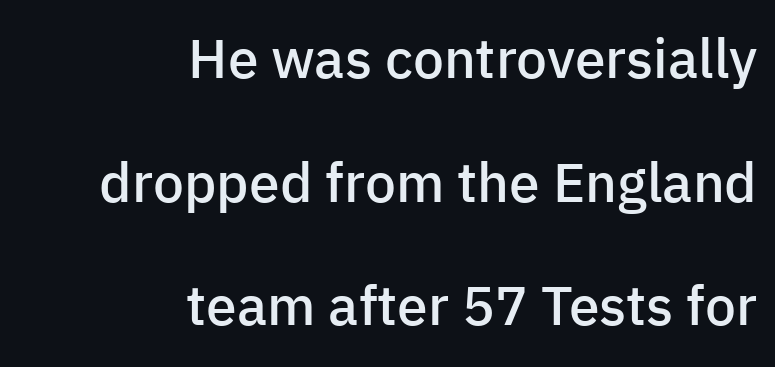
The image shows 55 px semibold sans-serif type, upright; set right-aligned, loose line spacing (2.25x), normal letter spacing, not underlined; low stroke contrast and a medium x-height.
